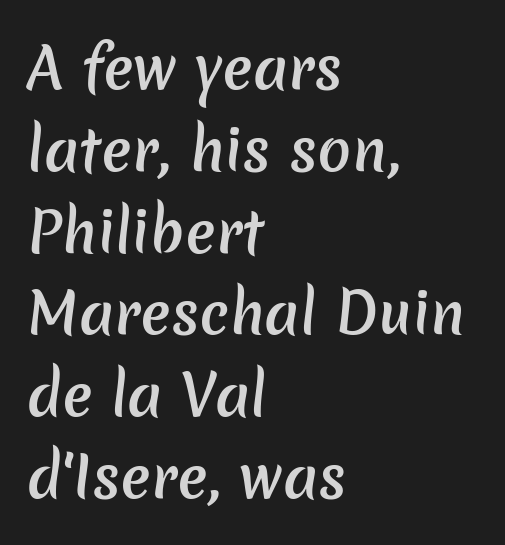
The image shows 56 px semibold sans-serif type; set left-aligned, normal line spacing (1.46x), normal letter spacing, not underlined; low stroke contrast and a medium x-height.
